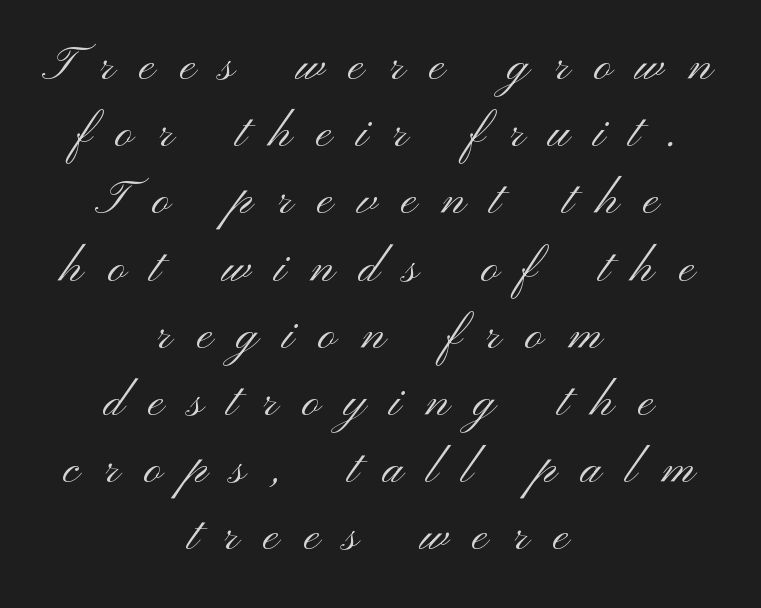
Has an underline been added? It has not. Caption: face not bold, strokes unweighted. The lines in this sample share a center point and differ in where they start and stop. Regarding serifs, this sample does without them.
